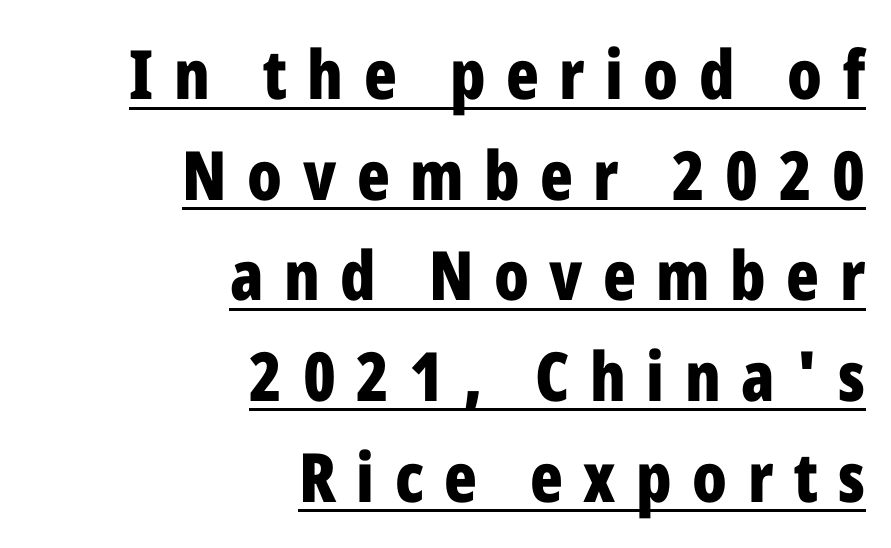
The image shows 68 px bold, condensed sans-serif type, upright; set right-aligned, normal line spacing (1.48x), unusually wide letter spacing (+0.3 em), underlined; low stroke contrast and a medium x-height.
